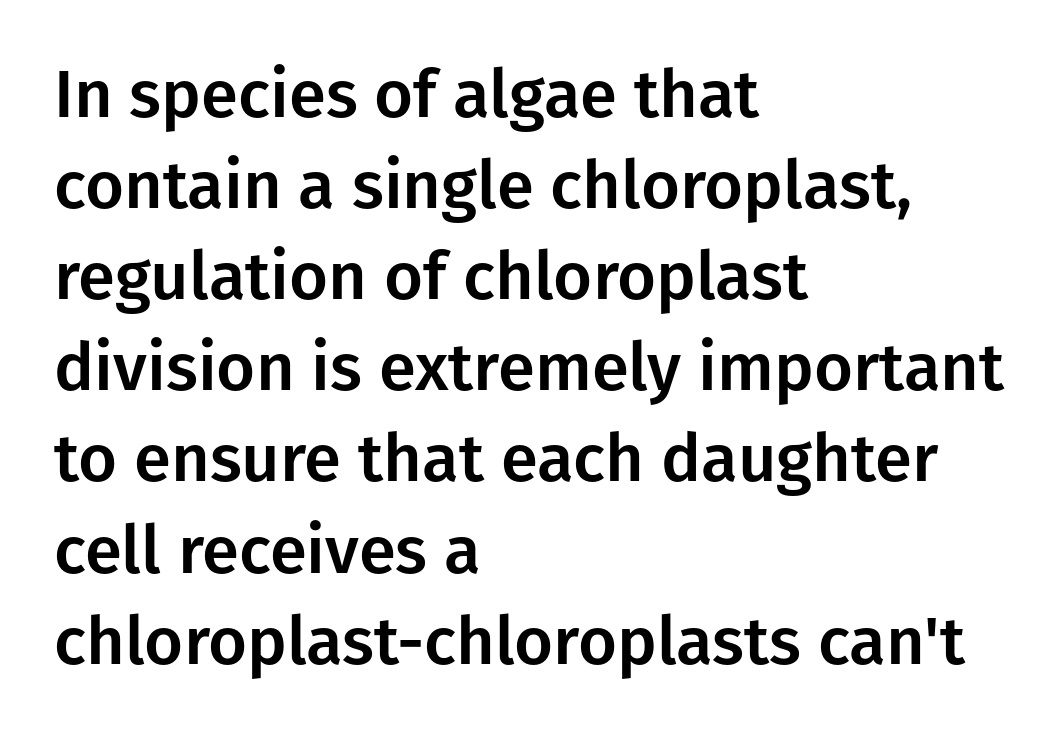
{"serif": "no", "italic": "no", "width": "normal", "stroke_contrast": "low", "x_height": "medium", "monospaced": "no", "underline": "no", "align": "left", "line_spacing": "normal", "line_spacing_ratio": 1.36, "letter_spacing": "normal", "letter_spacing_em": 0.0, "glyph_px": 67}
